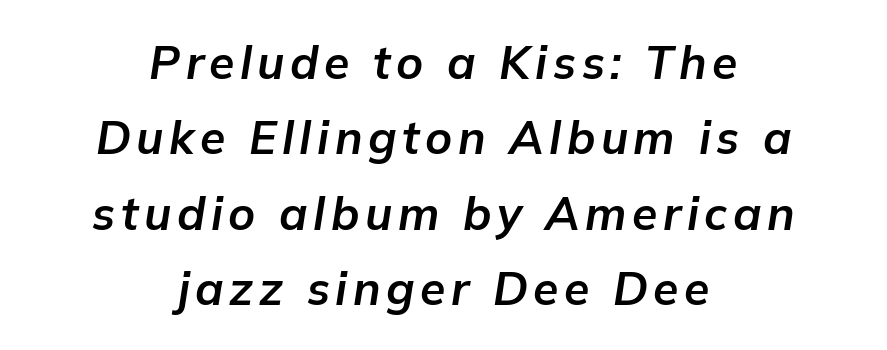
{"italic": "yes", "lean": "right", "slant_degrees": 9, "bold": "yes", "weight": "bold", "width": "normal", "stroke_contrast": "low", "x_height": "medium", "monospaced": "no", "underline": "no", "align": "center", "line_spacing": "normal", "line_spacing_ratio": 1.64, "glyph_px": 46}
